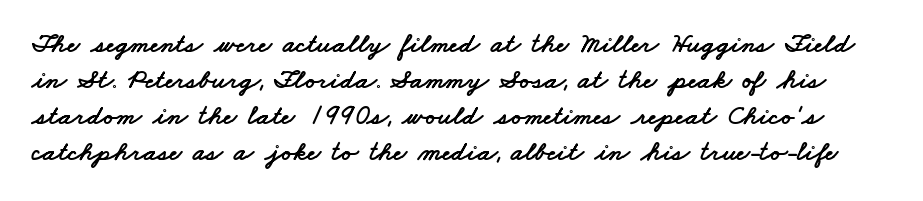
Words float on clear page, feet unadorned. Characters follow at the spacing the type designer built in. Is this a sans? Yes — the strokes have no serifs. Each new line begins a customary step beneath the previous one. The letters advance in unequal steps, a hallmark of proportional type.
